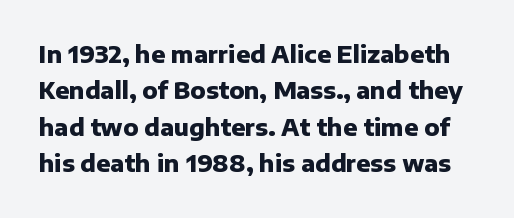
The font's upright variant was chosen for this text. If you measured baseline to baseline, you'd find a middling distance. Nothing unusual about the tracking: characters are spaced as the font intends. In terms of weight, the rendering is a true, heavy bold.
